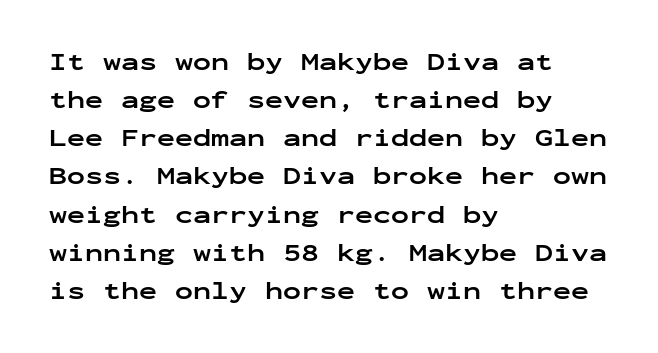
The image shows 24 px bold type, upright; set left-aligned, normal line spacing (1.59x), normal letter spacing, not underlined.
